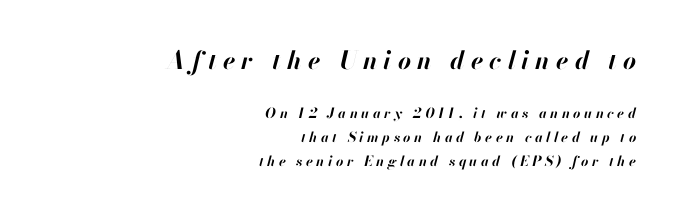
{"italic": "yes", "lean": "right", "slant_degrees": 13, "bold": "yes", "underline": "no", "align": "right", "line_spacing": "normal", "line_spacing_ratio": 1.7, "letter_spacing": "wide", "letter_spacing_em": 0.25, "larger_block": "first", "size_ratio": 1.79, "glyph_px": 25}
